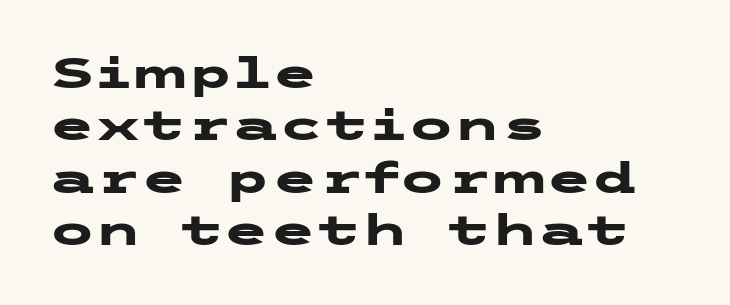
In CSS terms this would be text-align: left. Evenly set lines give the paragraph a standard silhouette. Font category for this specimen: sans-serif. What weight is shown? A full bold with thick strokes. Only glyphs here, with clear space below each row.
